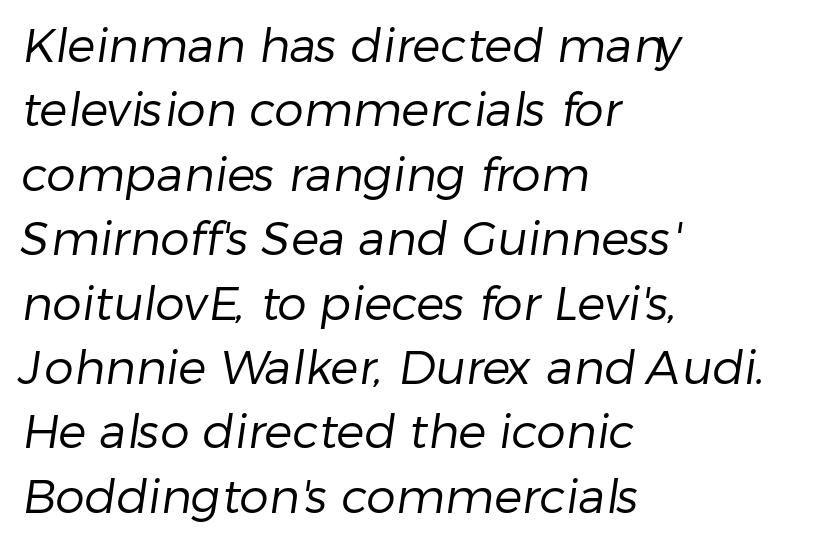
The image shows 47 px regular-weight sans-serif type; set left-aligned, normal line spacing (1.37x), normal letter spacing, not underlined; low stroke contrast and a medium x-height.
